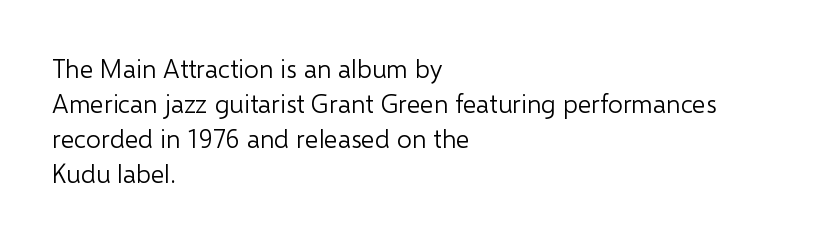
Q: Is the text bold? A: No.
Q: Is the text italic (slanted)? A: No, it is upright.
Q: Is the text underlined? A: No.
Q: How is the paragraph aligned? A: Left-aligned.
Q: Is the spacing between letters normal or unusually wide? A: Normal.
Q: Is the spacing between lines tight, normal or loose? A: Normal.
